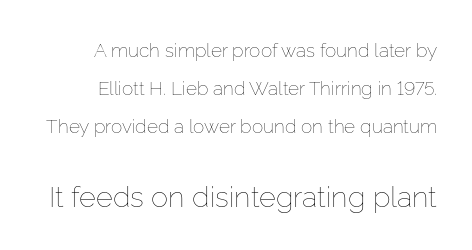
The image shows 29 px thin type, upright; set loose line spacing (2.01x), normal letter spacing, not underlined; the second (bottom) block is 1.53x larger; low stroke contrast and a medium x-height.
